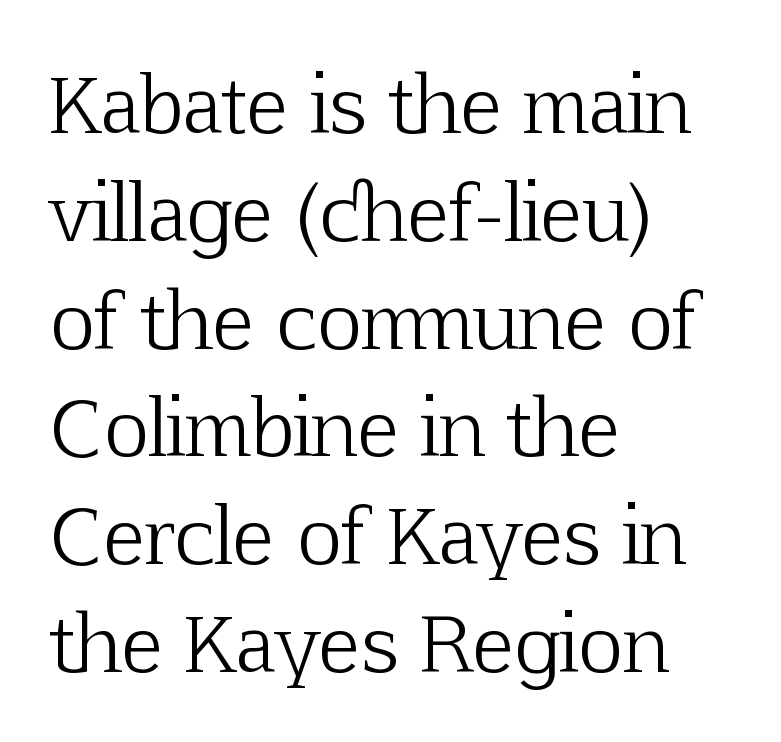
The image shows 77 px light serif type, upright; set left-aligned, normal line spacing (1.4x), normal letter spacing, not underlined; low stroke contrast and a medium x-height.
